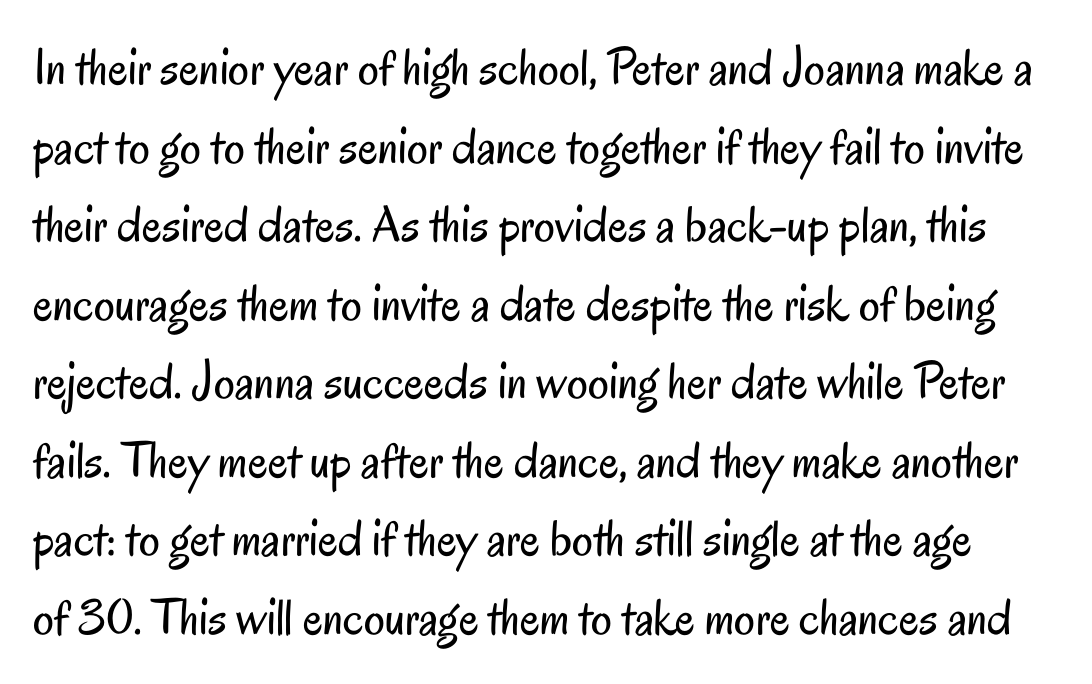
Q: Is the text bold? A: No.
Q: Is the text italic (slanted)? A: No, it is upright.
Q: Is the typeface a serif or a sans-serif typeface? A: Sans-serif.
Q: Is the text underlined? A: No.
Q: Is the spacing between letters normal or unusually wide? A: Normal.
Q: Is the spacing between lines tight, normal or loose? A: Normal.
Q: Width (condensed, normal, or wide)? A: Condensed.
Q: Stroke contrast? A: Low.
Q: x-height? A: Small.
Q: Monospaced? A: No.
